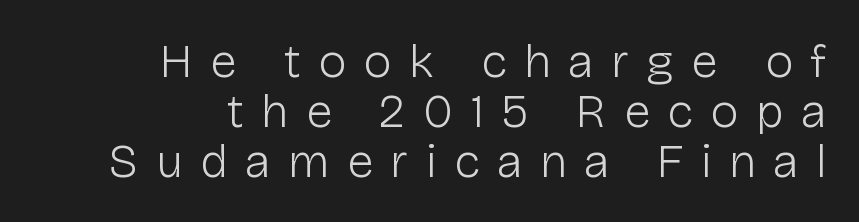
The rag falls on the left side of this text block. The glyphs are unaccompanied by any horizontal stroke below them. Closely set lines give the paragraph a compact silhouette. Posture: upright roman. These lines have a slow, spaced-out rhythm from letter to letter.
